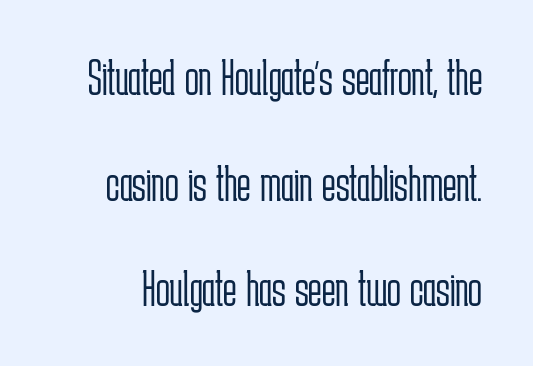
The image shows 51 px light, condensed sans-serif type, upright; set loose line spacing (2.07x), normal letter spacing, not underlined; low stroke contrast and a medium x-height.
